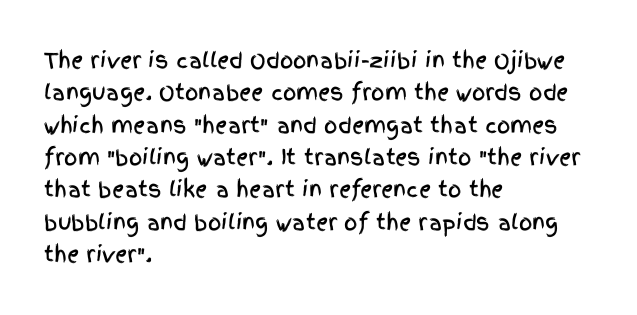
The image shows 21 px text type, upright; set left-aligned, normal line spacing (1.54x), normal letter spacing, not underlined.
